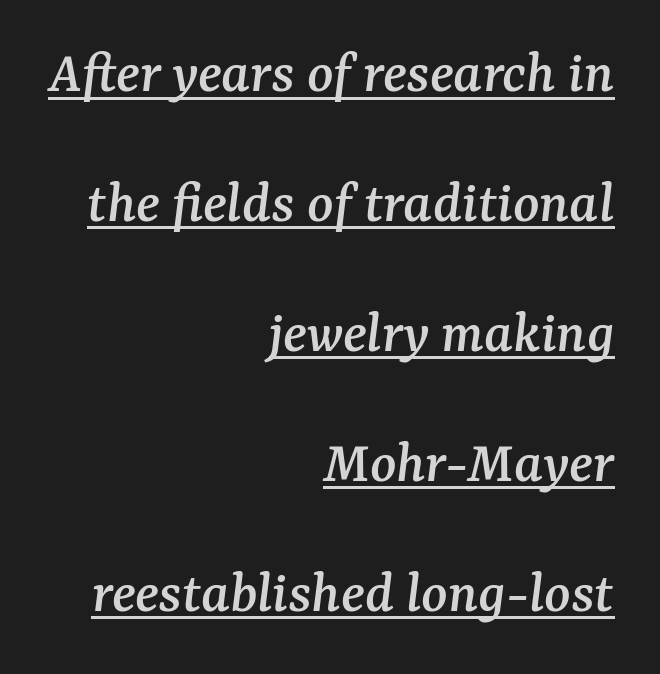
To sum up the face: it has serifs. A rule runs beneath these lines of type. The face used here has a pronounced slope to its letters. This block would shrink considerably if given ordinary leading; it's expanded now. You could not count columns in this text — the font is proportionally spaced.
